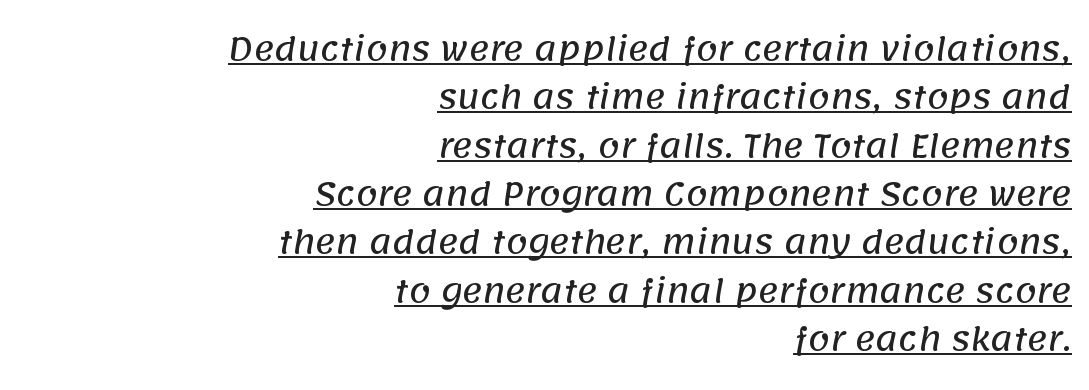
A flush-right, rag-left setting is used for this passage. This sample carries an underscore along the baseline area. This rendering leaves character spacing at its baseline value. Each letter's strokes conclude bluntly, with no projecting serifs. Students, observe: this is what conventionally led text looks like.
